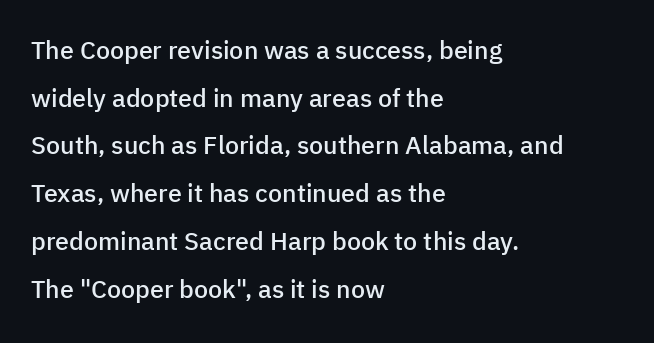
Q: Is the text bold? A: Semi-bold.
Q: Is the text italic (slanted)? A: No, it is upright.
Q: Is the text underlined? A: No.
Q: How is the paragraph aligned? A: Left-aligned.
Q: Is the spacing between letters normal or unusually wide? A: Normal.
Q: Is the spacing between lines tight, normal or loose? A: Loose.
